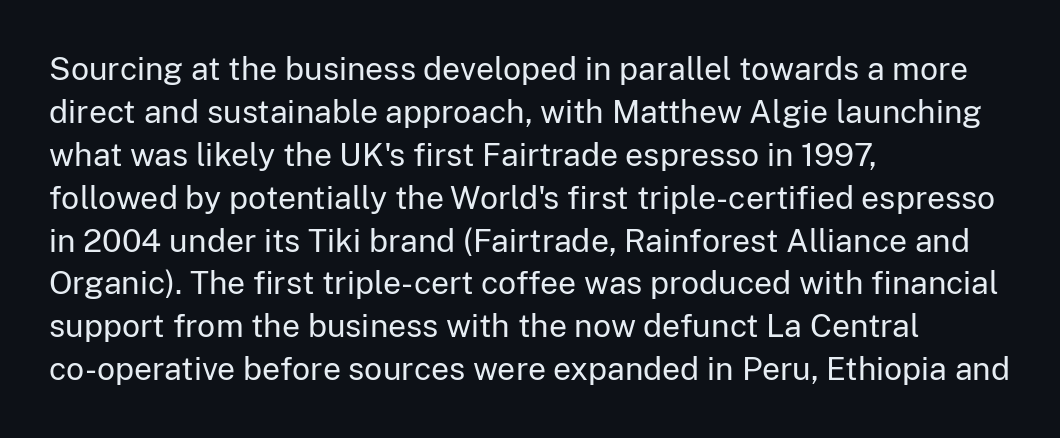
{"serif": "no", "italic": "no", "bold": "no", "weight": "regular", "width": "normal", "stroke_contrast": "low", "x_height": "medium", "monospaced": "no", "underline": "no", "align": "left", "line_spacing": "normal", "line_spacing_ratio": 1.34, "letter_spacing": "normal", "letter_spacing_em": 0.0, "glyph_px": 32}
